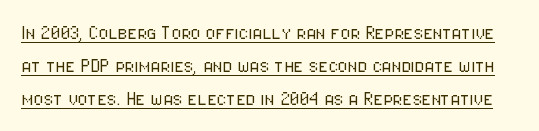
Does a line run under the words? Yes, clearly. Is the stroke heavy? The answer is a plain regular-or-lighter. The typography opts for an upright posture over an oblique one. The horizontal fit of the characters is conventional and even. If you measured baseline to baseline, you'd find a middling distance.
